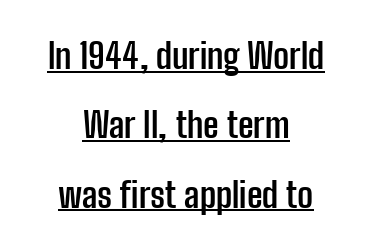
Decoration check: the copy is underlined. In CSS terms this would be text-align: center. Proportional: the letters do not fall into vertical columns. Nothing unusual about the tracking: characters are spaced as the font intends.
